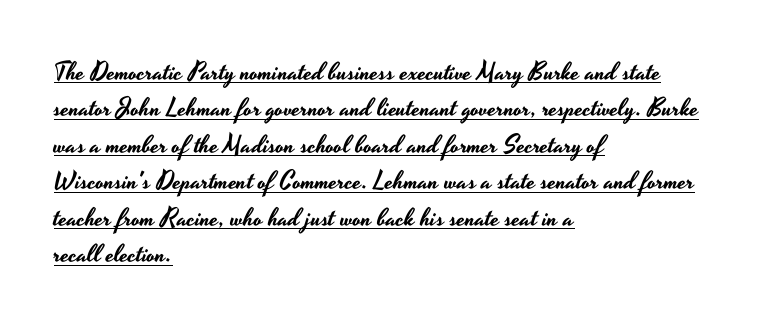
{"underline": "yes", "align": "left", "line_spacing": "normal", "line_spacing_ratio": 1.46, "letter_spacing": "normal", "letter_spacing_em": 0.0, "glyph_px": 25}
